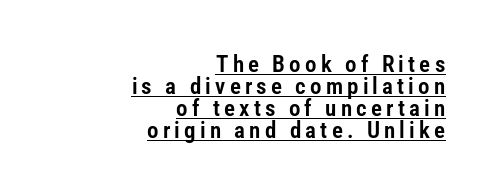
Q: Is the text italic (slanted)? A: No, it is upright.
Q: Is the text underlined? A: Yes.
Q: How is the paragraph aligned? A: Right-aligned.
Q: Is the spacing between lines tight, normal or loose? A: Tight.
